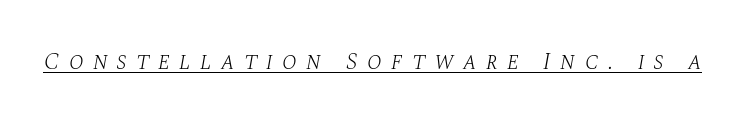
You can see a thin bar hugging the bottom of the glyphs. Tracking here is generous; glyphs stand well apart from one another. The strokes carry an ordinary text weight at most. This is oblique type, the kind used for emphasis or titles.
